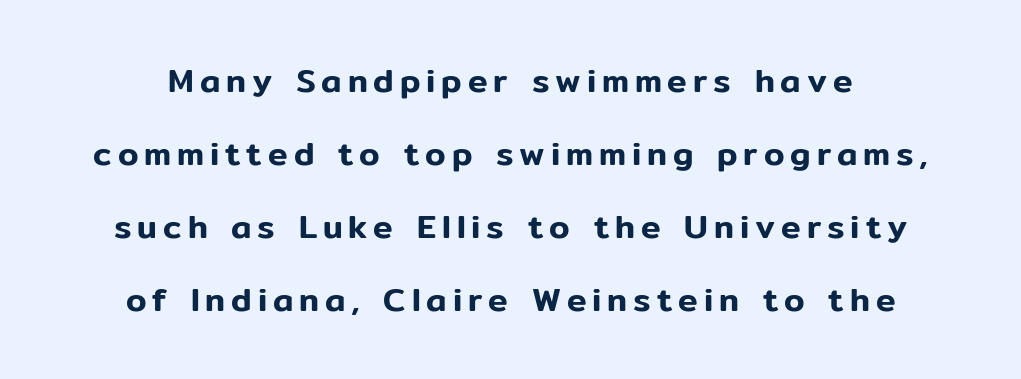
The image shows 33 px sans-serif type, upright; set centered, loose line spacing (2.21x), not underlined; low stroke contrast and a medium x-height.
